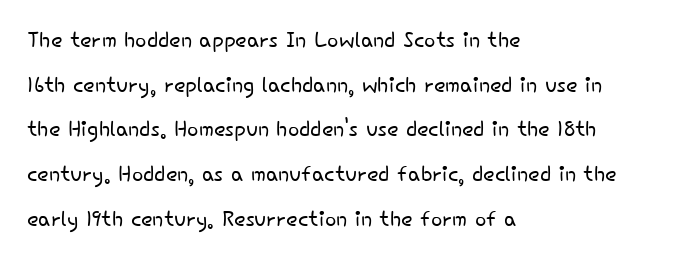
Q: Is the text bold? A: No.
Q: Is the text italic (slanted)? A: No, it is upright.
Q: Is the typeface a serif or a sans-serif typeface? A: Sans-serif.
Q: Is the text underlined? A: No.
Q: How is the paragraph aligned? A: Left-aligned.
Q: Is the spacing between letters normal or unusually wide? A: Normal.
Q: Is the spacing between lines tight, normal or loose? A: Normal.
Q: Width (condensed, normal, or wide)? A: Normal.
Q: Stroke contrast? A: Low.
Q: x-height? A: Small.
Q: Monospaced? A: No.
